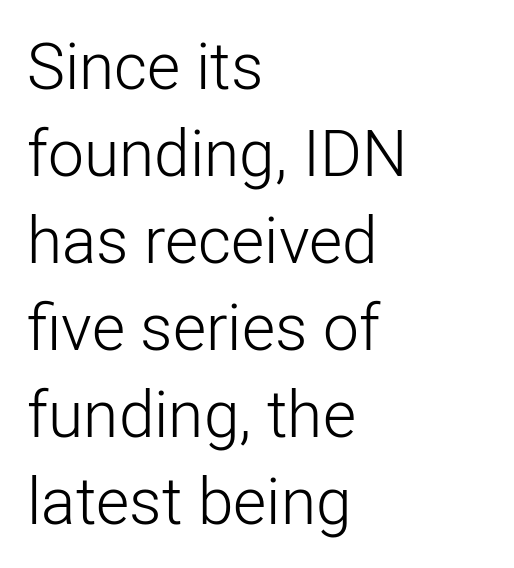
{"serif": "no", "italic": "no", "bold": "no", "weight": "light", "width": "normal", "stroke_contrast": "low", "x_height": "medium", "monospaced": "no", "underline": "no", "align": "left", "line_spacing": "normal", "line_spacing_ratio": 1.36, "letter_spacing": "normal", "letter_spacing_em": 0.0, "glyph_px": 64}
